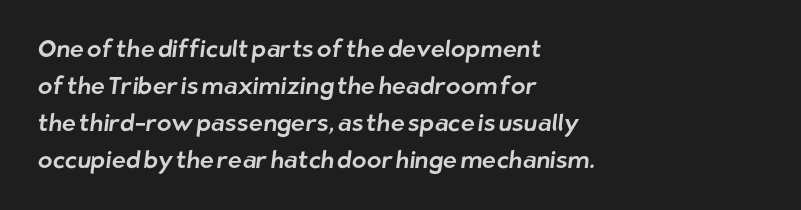
Q: Is the text underlined? A: No.
Q: How is the paragraph aligned? A: Left-aligned.
Q: Is the spacing between letters normal or unusually wide? A: Normal.
Q: Is the spacing between lines tight, normal or loose? A: Normal.
